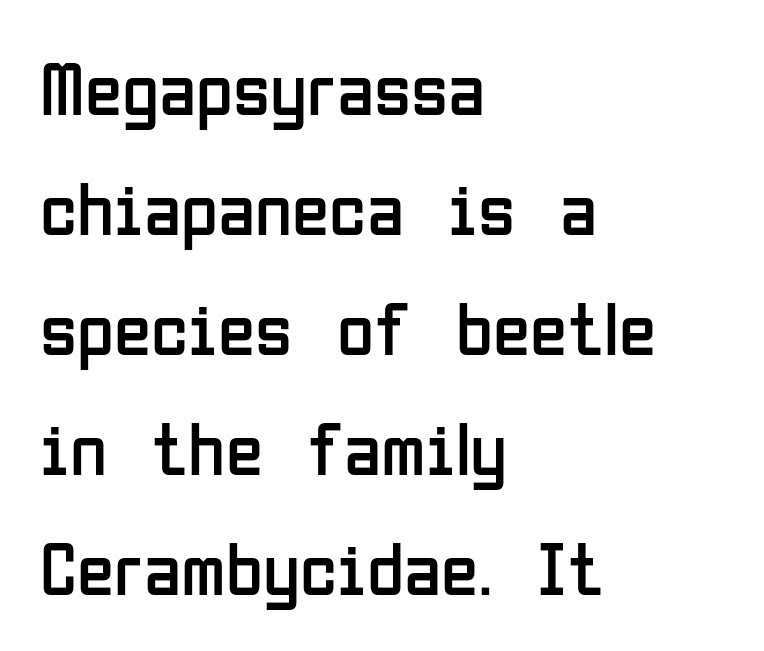
Q: Is the text bold? A: No.
Q: Is the text italic (slanted)? A: No, it is upright.
Q: Is the typeface a serif or a sans-serif typeface? A: Sans-serif.
Q: Is the text underlined? A: No.
Q: How is the paragraph aligned? A: Left-aligned.
Q: Is the spacing between letters normal or unusually wide? A: Normal.
Q: Is the spacing between lines tight, normal or loose? A: Normal.
Q: Width (condensed, normal, or wide)? A: Condensed.
Q: Stroke contrast? A: Low.
Q: x-height? A: Medium.
Q: Monospaced? A: No.
